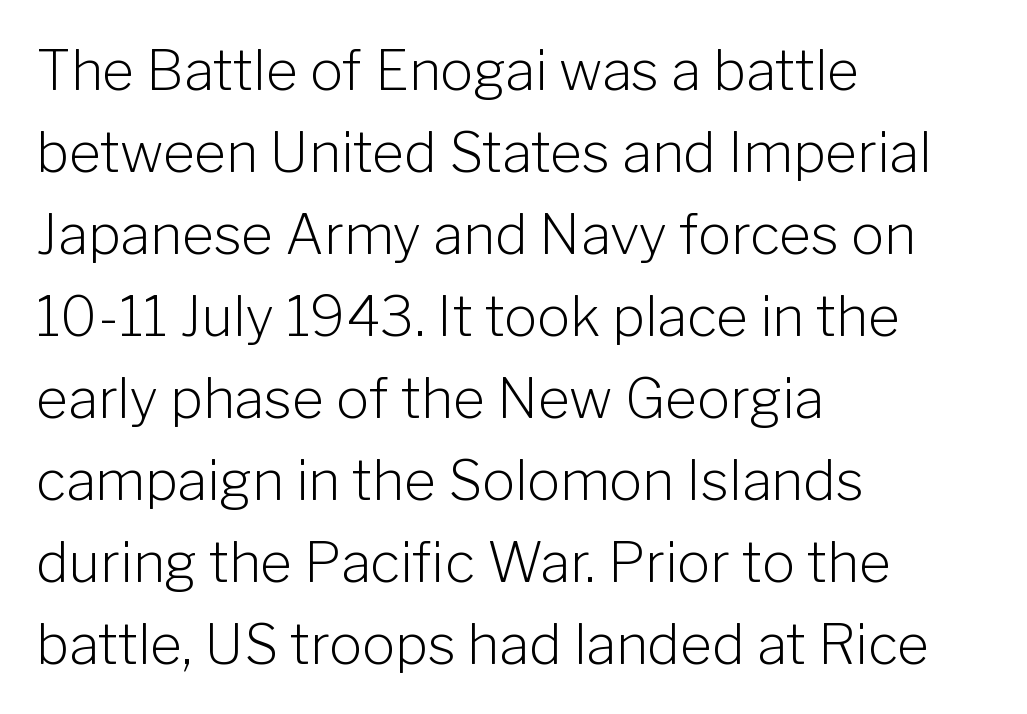
The image shows 55 px light sans-serif type, upright; set left-aligned, normal line spacing (1.49x), normal letter spacing, not underlined; low stroke contrast and a medium x-height.
